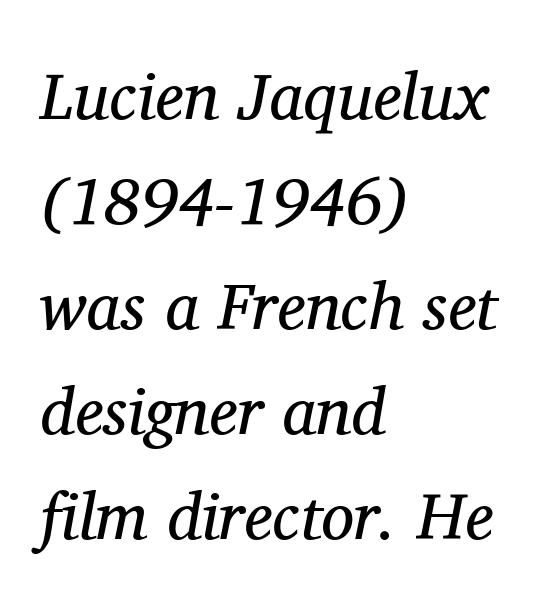
The designer left line spacing at the default. Regarding serifs, this sample has them. Character widths vary here, with narrow letters taking less room than wide ones. Descenders hang freely into open space. The letterforms sit at book weight or below. Honestly, the letter spacing is just normal — you wouldn't notice it.
